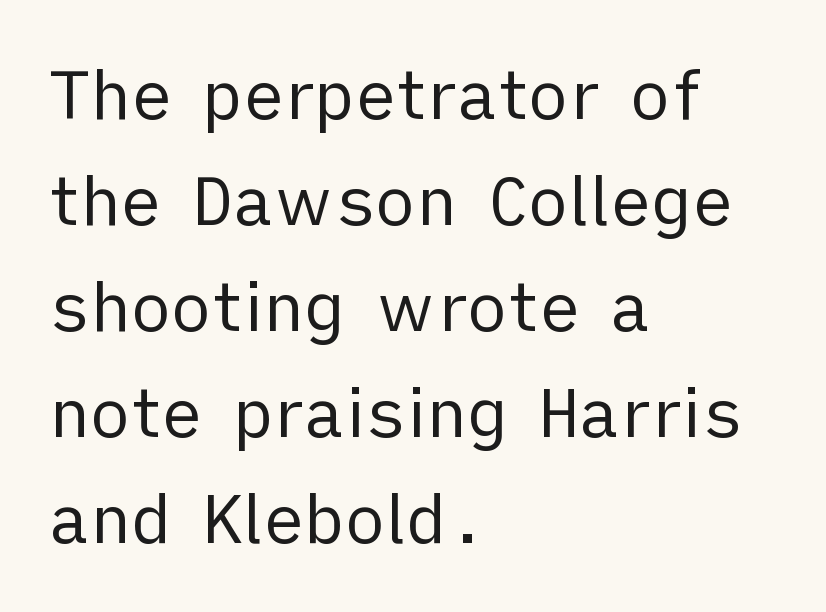
The image shows 68 px regular-weight sans-serif type, upright; set left-aligned, normal line spacing (1.56x), normal letter spacing, not underlined; low stroke contrast and a medium x-height.
